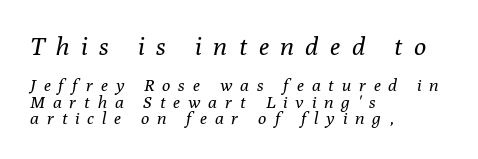
{"italic": "yes", "lean": "right", "slant_degrees": 10, "bold": "no", "underline": "no", "align": "left", "line_spacing": "tight", "line_spacing_ratio": 0.97, "letter_spacing": "wide", "letter_spacing_em": 0.47, "larger_block": "first", "size_ratio": 1.47, "glyph_px": 25}
